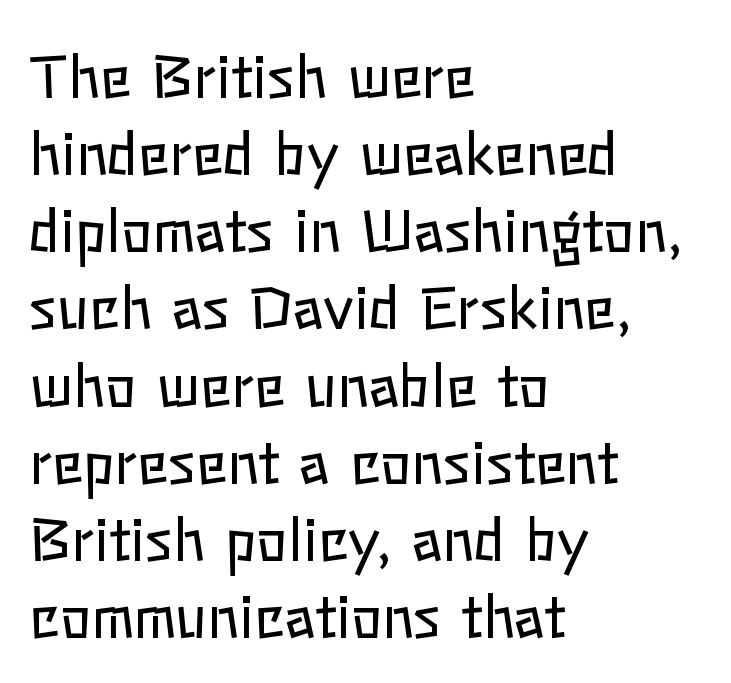
Q: Is the text bold? A: No.
Q: Is the text italic (slanted)? A: No, it is upright.
Q: Is the text underlined? A: No.
Q: How is the paragraph aligned? A: Left-aligned.
Q: Is the spacing between letters normal or unusually wide? A: Normal.
Q: Is the spacing between lines tight, normal or loose? A: Normal.
Q: Width (condensed, normal, or wide)? A: Normal.
Q: Stroke contrast? A: Low.
Q: x-height? A: Medium.
Q: Monospaced? A: No.
